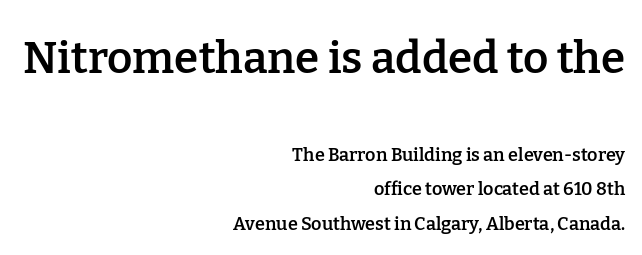
The image shows 44 px semibold serif type, upright; set right-aligned, loose line spacing (1.94x), normal letter spacing, not underlined; the first (top) block is 2.44x larger; low stroke contrast and a medium x-height.
